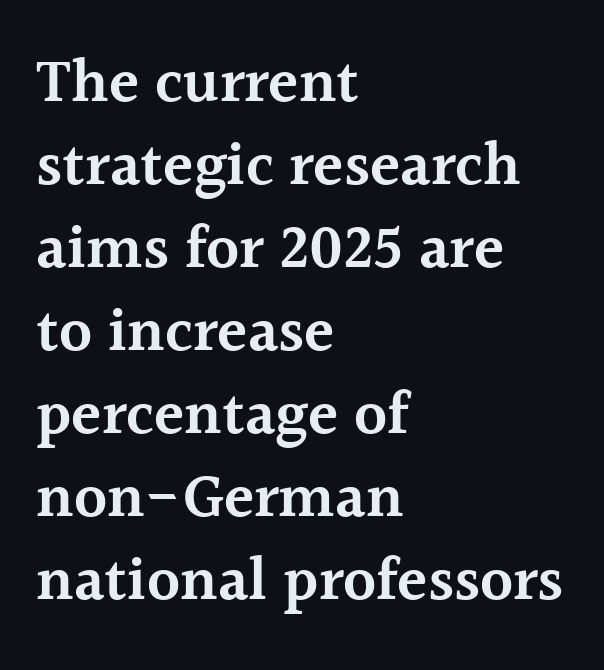
Q: Is the text bold? A: Semi-bold.
Q: Is the text italic (slanted)? A: No, it is upright.
Q: Is the typeface a serif or a sans-serif typeface? A: Serif.
Q: Is the text underlined? A: No.
Q: How is the paragraph aligned? A: Left-aligned.
Q: Is the spacing between letters normal or unusually wide? A: Normal.
Q: Is the spacing between lines tight, normal or loose? A: Normal.
Q: Width (condensed, normal, or wide)? A: Normal.
Q: x-height? A: Medium.
Q: Monospaced? A: No.
